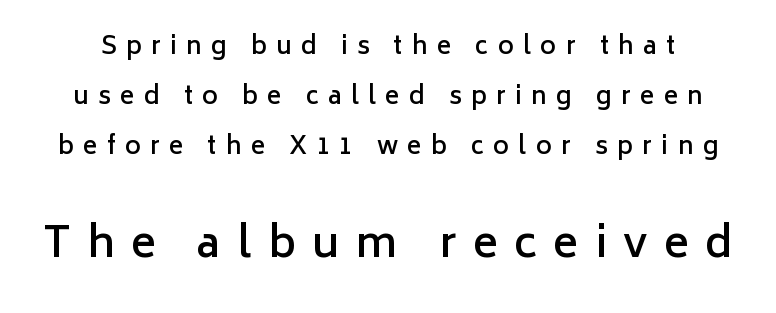
Q: Is the text bold? A: Semi-bold.
Q: Is the text italic (slanted)? A: No, it is upright.
Q: Is the typeface a serif or a sans-serif typeface? A: Sans-serif.
Q: Is the text underlined? A: No.
Q: Is the spacing between letters normal or unusually wide? A: Unusually wide.
Q: Is the spacing between lines tight, normal or loose? A: Loose.
Q: Which block of text is set in a larger size, the first (top) or the second (bottom)? A: The second (bottom) one.
Q: Width (condensed, normal, or wide)? A: Normal.
Q: Stroke contrast? A: Low.
Q: x-height? A: Medium.
Q: Monospaced? A: No.
